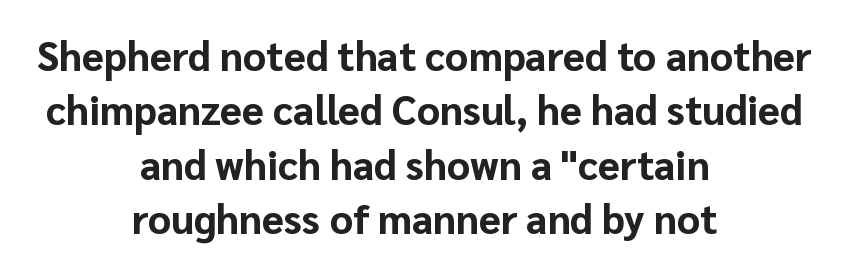
The image shows 40 px bold sans-serif type, upright; set centered, normal line spacing (1.36x), normal letter spacing, not underlined; low stroke contrast and a medium x-height.
